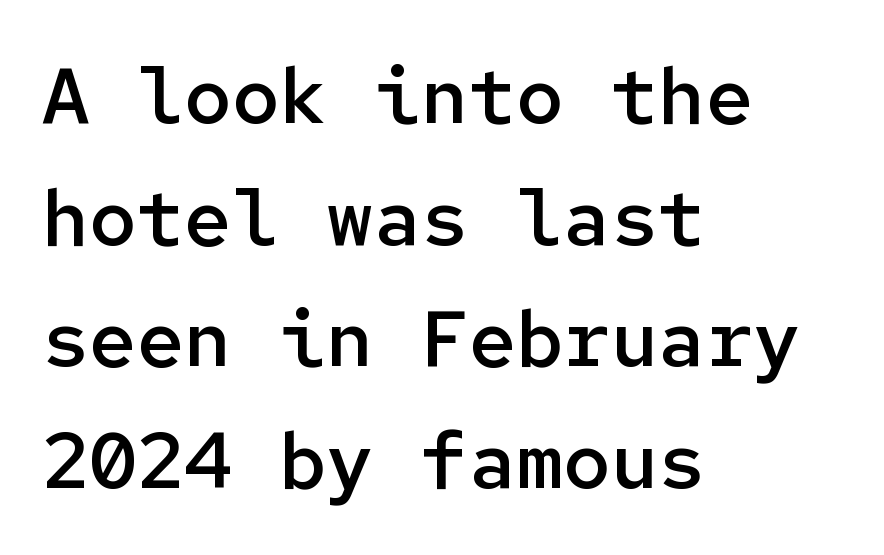
The image shows 79 px semibold sans-serif type, upright, monospaced; set left-aligned, normal line spacing (1.54x), normal letter spacing, not underlined; low stroke contrast and a medium x-height.
